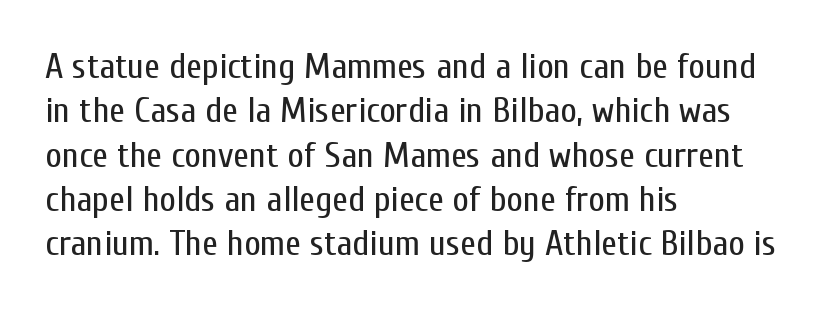
Think standard paragraph weight, or any step lighter than that. Spacing between characters is what you'd get straight out of the box. This sample uses an upright cut, with every glyph sitting square on the baseline. To sum up the face: it is a sans, with no serifs. The passage shown is typed in a proportional face where columns would drift.
